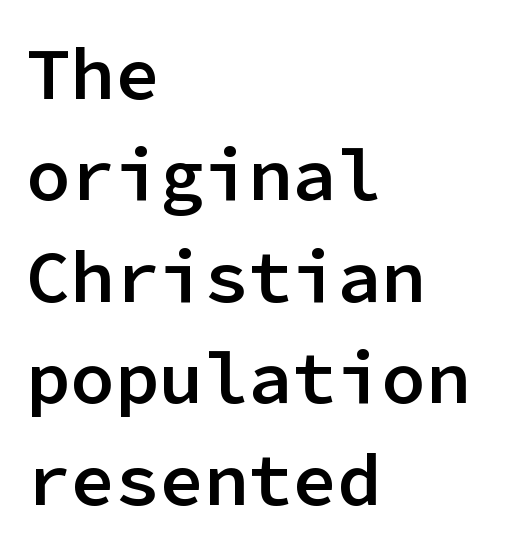
Q: Is the text bold? A: Semi-bold.
Q: Is the text italic (slanted)? A: No, it is upright.
Q: Is the typeface a serif or a sans-serif typeface? A: Sans-serif.
Q: Is the text underlined? A: No.
Q: How is the paragraph aligned? A: Left-aligned.
Q: Is the spacing between letters normal or unusually wide? A: Normal.
Q: Is the spacing between lines tight, normal or loose? A: Normal.
Q: Width (condensed, normal, or wide)? A: Normal.
Q: Stroke contrast? A: Low.
Q: x-height? A: Medium.
Q: Monospaced? A: Yes.
